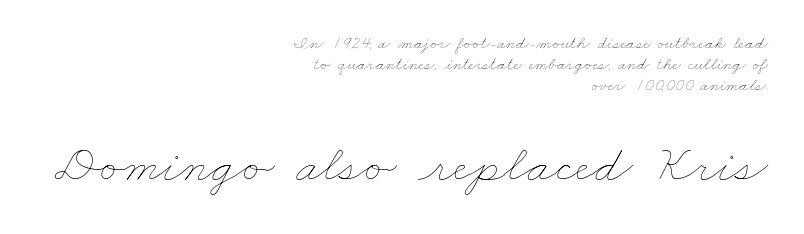
{"bold": "no", "weight": "thin", "width": "wide", "stroke_contrast": "low", "x_height": "small", "monospaced": "no", "underline": "no", "align": "right", "line_spacing_ratio": 1.18, "letter_spacing": "normal", "letter_spacing_em": 0.0, "larger_block": "second", "size_ratio": 3.0, "glyph_px": 54}
